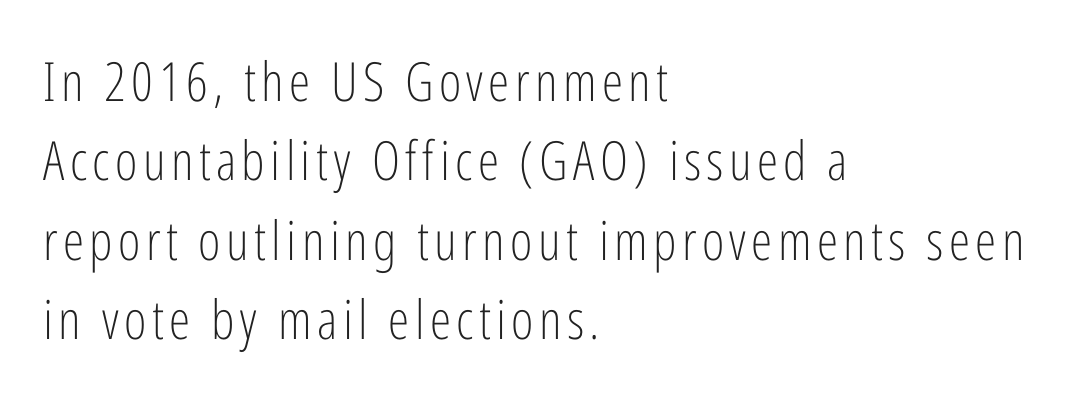
Q: Is the text bold? A: No.
Q: Is the text italic (slanted)? A: No, it is upright.
Q: Is the typeface a serif or a sans-serif typeface? A: Sans-serif.
Q: Is the text underlined? A: No.
Q: How is the paragraph aligned? A: Left-aligned.
Q: Is the spacing between lines tight, normal or loose? A: Normal.
Q: Width (condensed, normal, or wide)? A: Condensed.
Q: Stroke contrast? A: Low.
Q: x-height? A: Medium.
Q: Monospaced? A: No.
